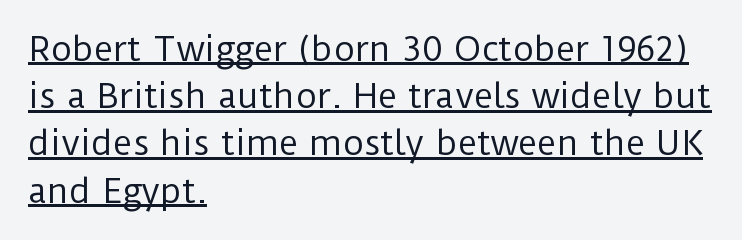
Every stem runs plumb, perpendicular to the baseline. One glance says typical: line gaps are just what's usual. The passage shown has conventional tracking throughout. These lines are composed in type without serifs. Alignment: flush left. The typesetter has applied underlining to the passage shown.
